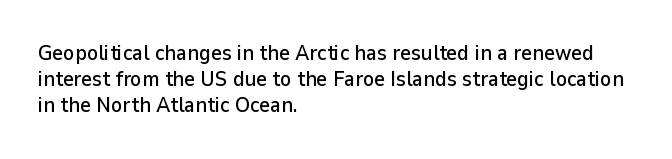
The typesetter chose a ragged-right arrangement here. The type sits square on the baseline with zero lean. There is no visible air inserted between adjacent glyphs. Has an underline been added? It has not.
